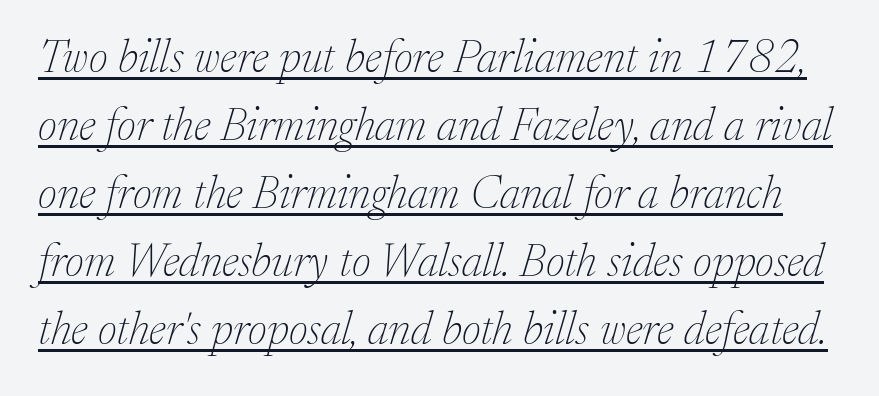
The image shows 46 px thin serif type, italic (leaning right); set normal line spacing (1.48x), normal letter spacing, underlined; low stroke contrast and a medium x-height.
